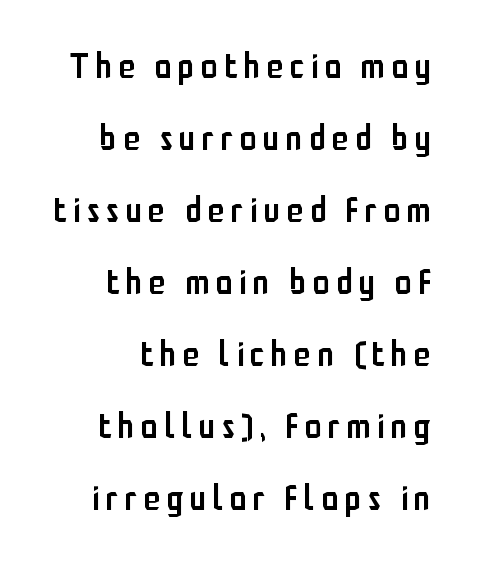
Each letter's strokes conclude bluntly, with no projecting serifs. Does the copy run flush right? Yes — the right margin is perfectly even. Students, this is semibold: more ink than regular, less than bold. Does the lettering tilt? It doesn't — this is upright. This sample trades compactness for vertical openness between lines.
